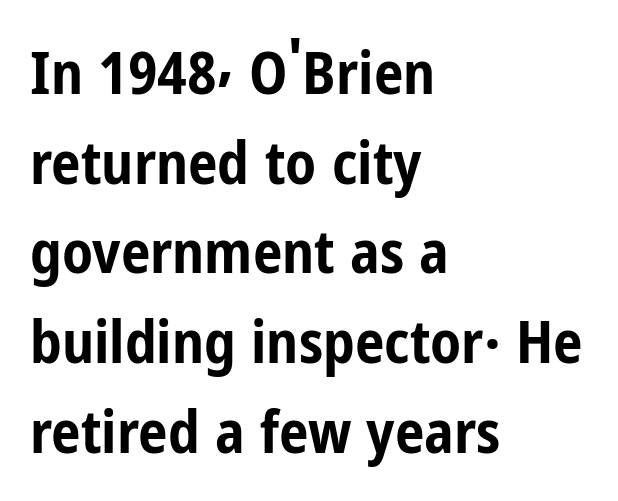
Students, this is bold: see how much ink each stroke carries. The paragraph shown leans on its left margin. The rendering uses natural spacing where letterforms have individual widths. What's the leading like? Ordinary, nothing unusual. A typesetter would mark this as roman, not italic.
